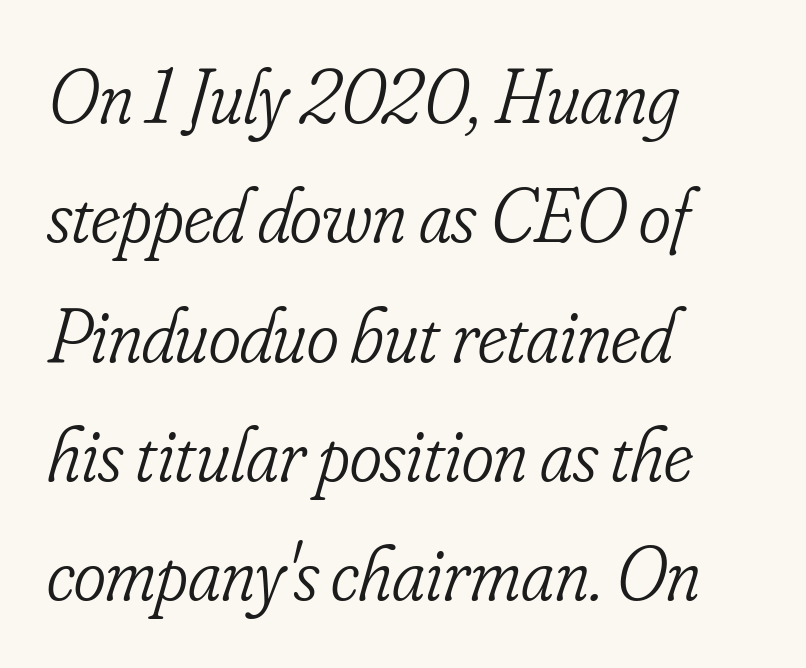
Q: Is the text bold? A: No.
Q: Is the text italic (slanted)? A: Yes, it leans right by about 16 degrees.
Q: Is the typeface a serif or a sans-serif typeface? A: Serif.
Q: Is the text underlined? A: No.
Q: How is the paragraph aligned? A: Left-aligned.
Q: Is the spacing between letters normal or unusually wide? A: Normal.
Q: Is the spacing between lines tight, normal or loose? A: Normal.
Q: Width (condensed, normal, or wide)? A: Condensed.
Q: Stroke contrast? A: Low.
Q: x-height? A: Small.
Q: Monospaced? A: No.
